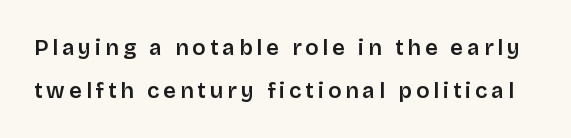
The image shows 22 px text type, upright; set loose line spacing (1.94x), not underlined.
